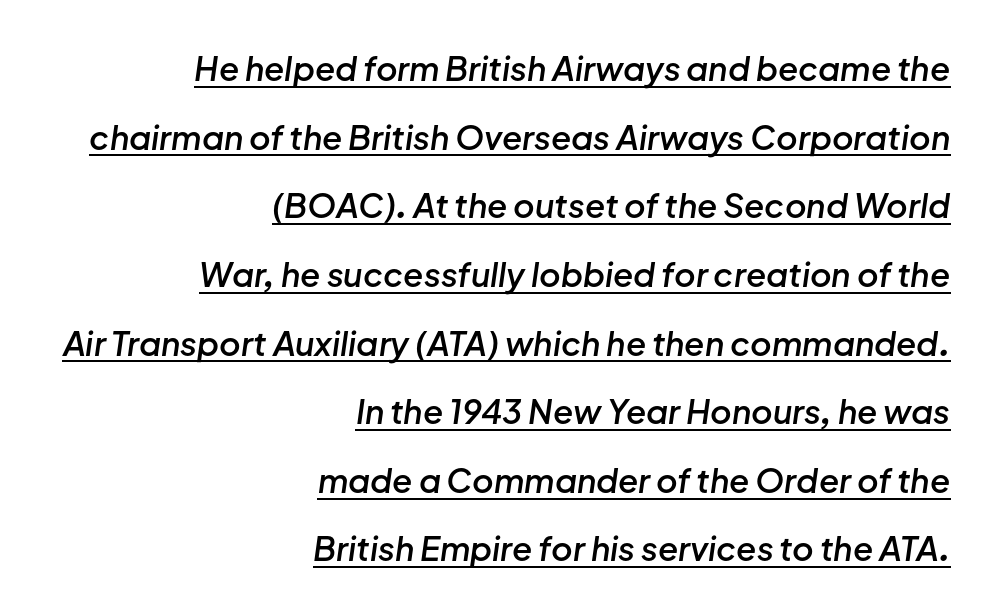
Q: Is the text bold? A: Semi-bold.
Q: Is the text italic (slanted)? A: Yes, it leans right by about 8 degrees.
Q: Is the text underlined? A: Yes.
Q: How is the paragraph aligned? A: Right-aligned.
Q: Is the spacing between letters normal or unusually wide? A: Normal.
Q: Is the spacing between lines tight, normal or loose? A: Loose.
Q: Width (condensed, normal, or wide)? A: Normal.
Q: Stroke contrast? A: Low.
Q: x-height? A: Medium.
Q: Monospaced? A: No.
